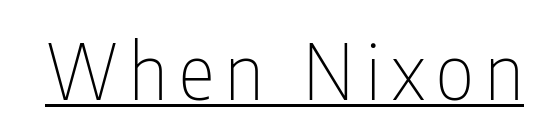
Character widths vary here, with narrow letters taking less room than wide ones. No feet cap the strokes, marking this as sans-serif type. Nothing heavy about these letters — not bold at all. Tall strokes in this sample are plumb rather than angled.
